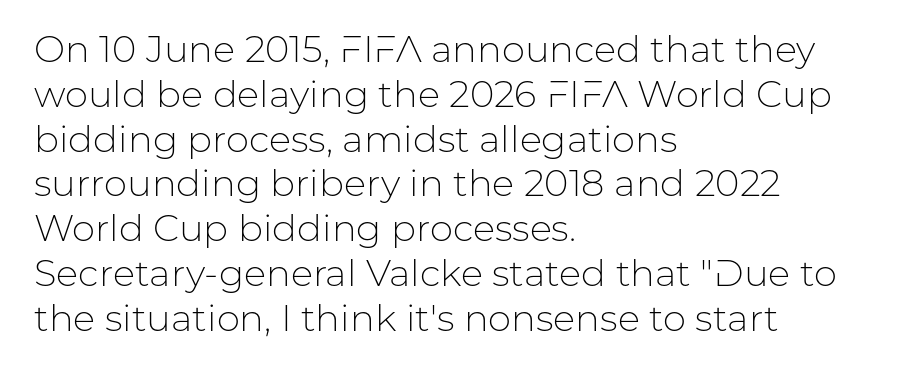
Q: Is the text bold? A: No.
Q: Is the text italic (slanted)? A: No, it is upright.
Q: Is the typeface a serif or a sans-serif typeface? A: Sans-serif.
Q: Is the text underlined? A: No.
Q: How is the paragraph aligned? A: Left-aligned.
Q: Is the spacing between letters normal or unusually wide? A: Normal.
Q: Width (condensed, normal, or wide)? A: Normal.
Q: Stroke contrast? A: Low.
Q: x-height? A: Medium.
Q: Monospaced? A: No.
